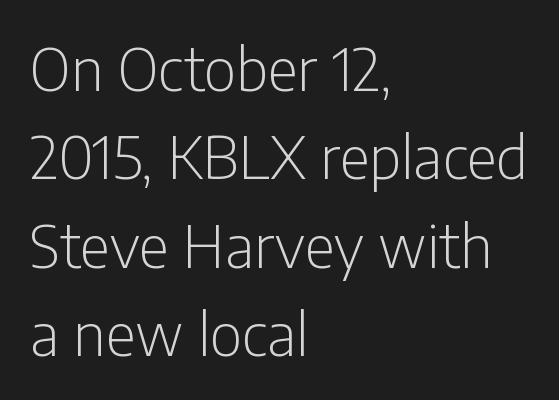
The lines sit at an ordinary, default distance from one another. The letterforms sit shoulder to shoulder at normal distance. No extra ink here — the face is not bold. Which margin do the lines hug? The left one — the right edge is uneven.
